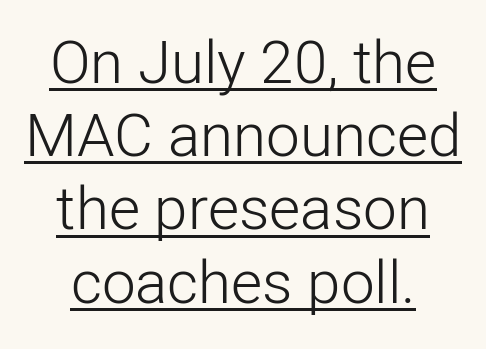
A sans-serif font was chosen for this passage. A rule runs beneath these lines of type. Line starts and ends both wander, symmetrically. The weight tops out at a normal text grade. The type sits square on the baseline with zero lean.
